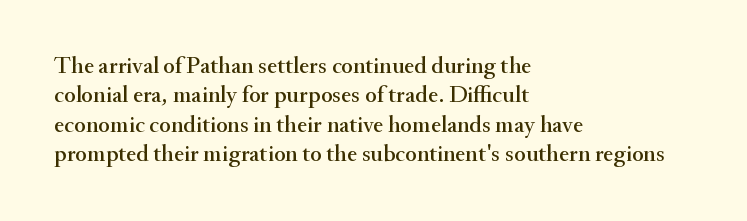
Q: Is the text italic (slanted)? A: No, it is upright.
Q: Is the text underlined? A: No.
Q: How is the paragraph aligned? A: Left-aligned.
Q: Is the spacing between letters normal or unusually wide? A: Normal.
